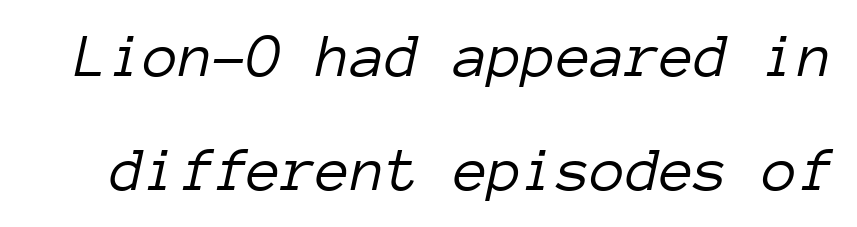
{"italic": "yes", "lean": "right", "slant_degrees": 12, "bold": "no", "weight": "light", "width": "normal", "stroke_contrast": "low", "x_height": "medium", "monospaced": "yes", "underline": "no", "line_spacing_ratio": 1.81, "letter_spacing": "normal", "letter_spacing_em": 0.0, "glyph_px": 63}
